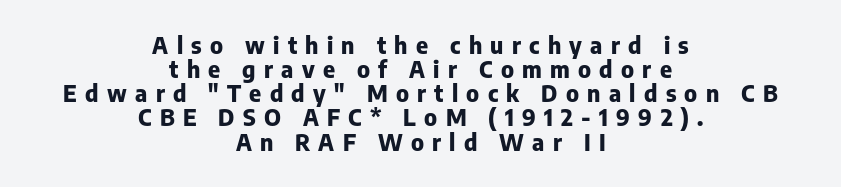
Q: Is the text bold? A: Yes.
Q: Is the text italic (slanted)? A: No, it is upright.
Q: Is the text underlined? A: No.
Q: How is the paragraph aligned? A: Centered.
Q: Is the spacing between letters normal or unusually wide? A: Unusually wide.
Q: Is the spacing between lines tight, normal or loose? A: Tight.
